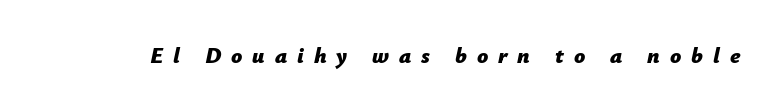
The image shows 22 px bold type, italic (leaning right); set unusually wide letter spacing (+0.45 em), not underlined.
